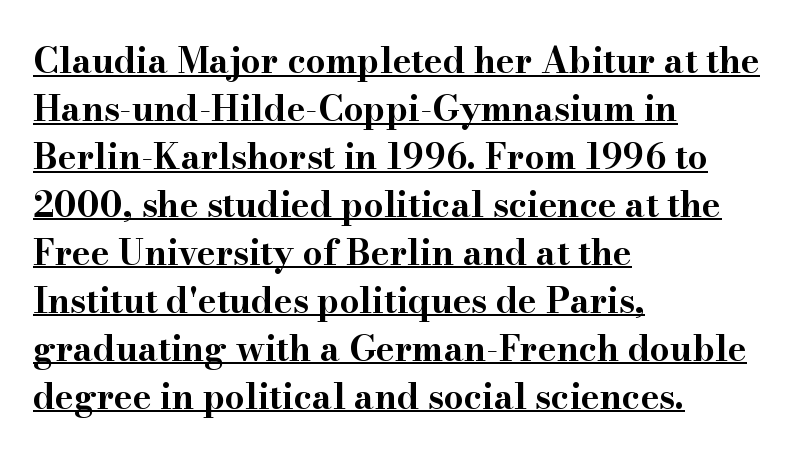
{"serif": "yes", "italic": "no", "bold": "yes", "weight": "bold", "width": "wide", "stroke_contrast": "high", "x_height": "small", "monospaced": "no", "underline": "yes", "align": "left", "line_spacing": "normal", "line_spacing_ratio": 1.37, "letter_spacing": "normal", "letter_spacing_em": 0.0, "glyph_px": 35}
